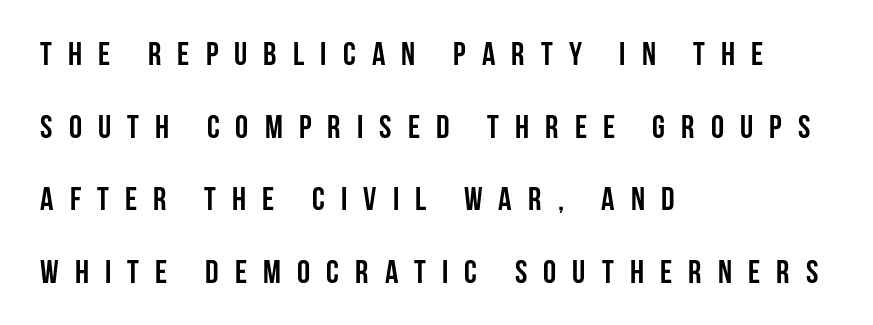
Q: Is the text bold? A: Yes.
Q: Is the text italic (slanted)? A: No, it is upright.
Q: Is the typeface a serif or a sans-serif typeface? A: Sans-serif.
Q: Is the text underlined? A: No.
Q: How is the paragraph aligned? A: Left-aligned.
Q: Is the spacing between letters normal or unusually wide? A: Unusually wide.
Q: Is the spacing between lines tight, normal or loose? A: Loose.
Q: Width (condensed, normal, or wide)? A: Condensed.
Q: Stroke contrast? A: Low.
Q: x-height? A: Large.
Q: Monospaced? A: No.
